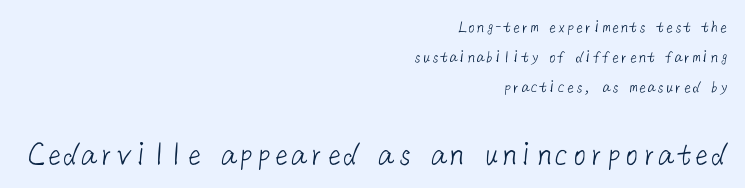
Type without underlining. The typesetter chose a ragged-left arrangement here. Block two is the big one; block one sits smaller above it. Baseline-to-baseline distance is the conventional proportion of letter height. What kind of face is this? One without serifs — a sans.
